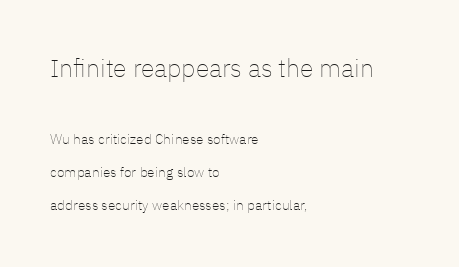
A typesetter would call this leading open, well beyond the default. The block sitting higher on the canvas is the one with enlarged characters. The strip under each line holds only bare page. Ascenders rise straight up at ninety degrees. The letters sit at their default tracking, neither squeezed nor spread. Typeset ragged right — the left edge is the straight one.
